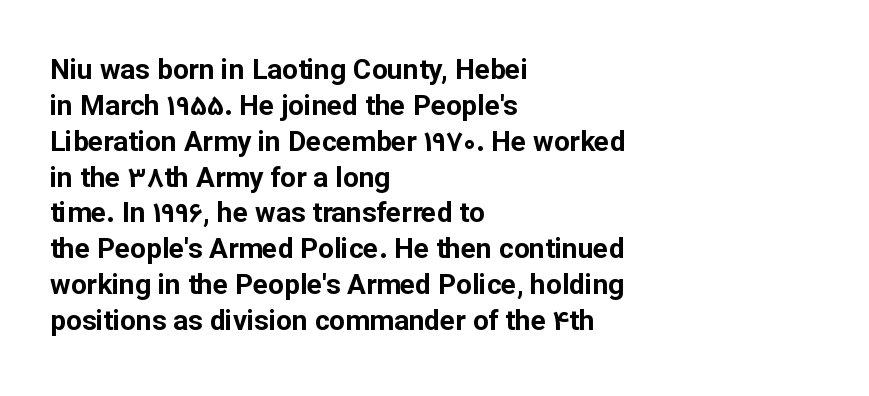
Q: Is the text bold? A: Yes.
Q: Is the text italic (slanted)? A: No, it is upright.
Q: Is the typeface a serif or a sans-serif typeface? A: Sans-serif.
Q: Is the text underlined? A: No.
Q: How is the paragraph aligned? A: Left-aligned.
Q: Is the spacing between letters normal or unusually wide? A: Normal.
Q: Is the spacing between lines tight, normal or loose? A: Normal.
Q: Width (condensed, normal, or wide)? A: Normal.
Q: Stroke contrast? A: Low.
Q: x-height? A: Medium.
Q: Monospaced? A: No.
